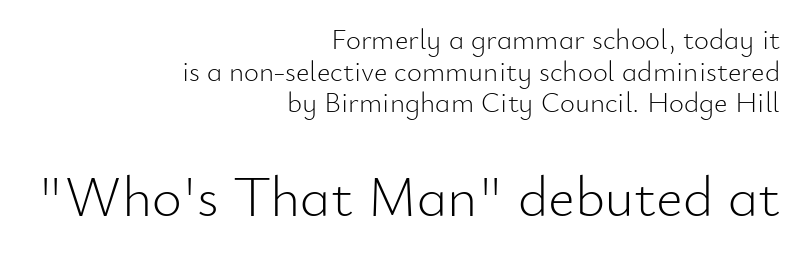
{"serif": "no", "italic": "no", "bold": "no", "weight": "light", "width": "normal", "stroke_contrast": "low", "x_height": "small", "monospaced": "no", "underline": "no", "align": "right", "line_spacing": "tight", "line_spacing_ratio": 1.09, "letter_spacing": "normal", "letter_spacing_em": 0.0, "larger_block": "second", "size_ratio": 2.0, "glyph_px": 58}
